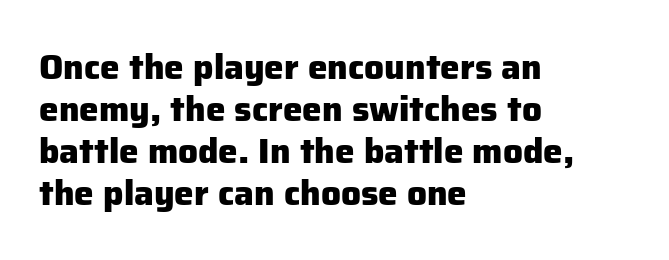
The type family on display is of the sans-serif kind. Bold? Absolutely — the strokes are thick and heavy. Here the designer chose a conventional face with non-uniform glyph widths. These lines are set flush left with a ragged right edge.
